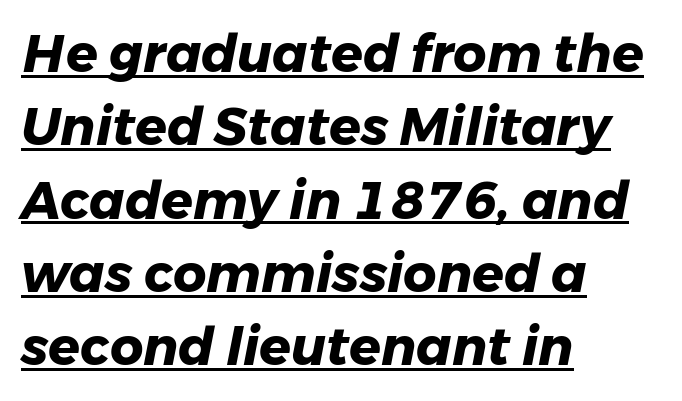
Q: Is the text bold? A: Yes.
Q: Is the text italic (slanted)? A: Yes, it leans right by about 11 degrees.
Q: Is the text underlined? A: Yes.
Q: How is the paragraph aligned? A: Left-aligned.
Q: Is the spacing between letters normal or unusually wide? A: Normal.
Q: Is the spacing between lines tight, normal or loose? A: Normal.
Q: Width (condensed, normal, or wide)? A: Normal.
Q: Stroke contrast? A: Low.
Q: x-height? A: Medium.
Q: Monospaced? A: No.
